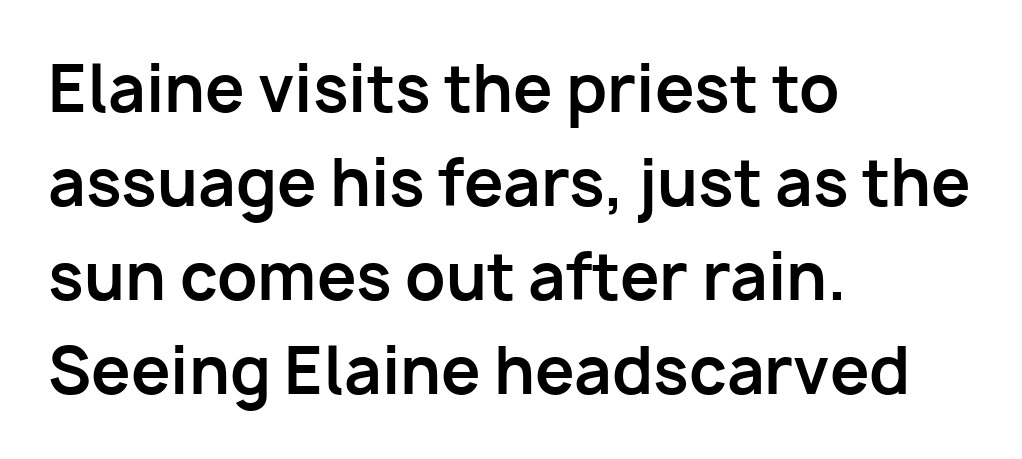
Q: Is the text bold? A: Yes.
Q: Is the text italic (slanted)? A: No, it is upright.
Q: Is the typeface a serif or a sans-serif typeface? A: Sans-serif.
Q: Is the text underlined? A: No.
Q: How is the paragraph aligned? A: Left-aligned.
Q: Is the spacing between letters normal or unusually wide? A: Normal.
Q: Is the spacing between lines tight, normal or loose? A: Normal.
Q: Width (condensed, normal, or wide)? A: Normal.
Q: Stroke contrast? A: Low.
Q: x-height? A: Medium.
Q: Monospaced? A: No.
